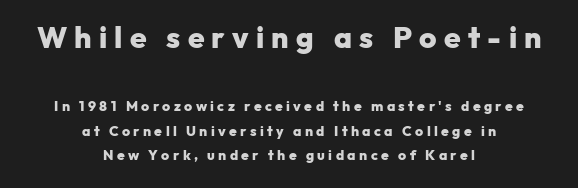
The image shows 30 px heavy sans-serif type, upright; set centered, line spacing 1.75x, unusually wide letter spacing (+0.24 em), not underlined; the first (top) block is 2.14x larger; low stroke contrast and a medium x-height.
